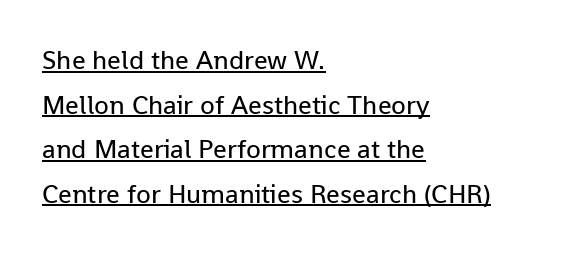
The letters sit at their default tracking, neither squeezed nor spread. The text block is weighted toward the left margin, trailing off unevenly rightward. Leading matches the norm, producing a regular column. A light-to-regular cut is what we see here. Underlining? Definitely there.
